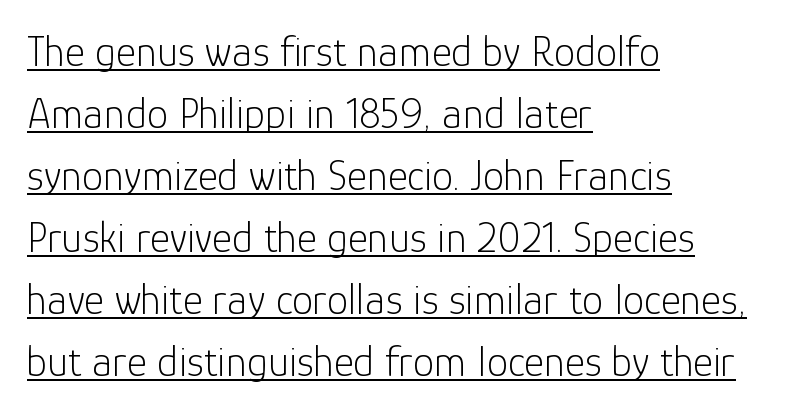
The image shows 43 px light sans-serif type, upright; set left-aligned, normal line spacing (1.44x), normal letter spacing, underlined; low stroke contrast and a medium x-height.
